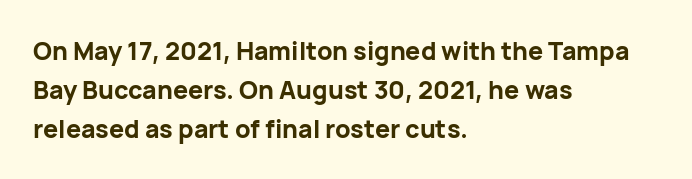
Q: Is the text bold? A: Yes.
Q: Is the text italic (slanted)? A: No, it is upright.
Q: Is the text underlined? A: No.
Q: How is the paragraph aligned? A: Left-aligned.
Q: Is the spacing between letters normal or unusually wide? A: Normal.
Q: Is the spacing between lines tight, normal or loose? A: Normal.
